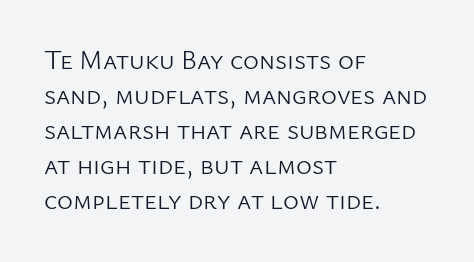
{"italic": "no", "bold": "no", "underline": "no", "align": "left", "line_spacing": "normal", "line_spacing_ratio": 1.3, "letter_spacing": "normal", "letter_spacing_em": 0.0, "glyph_px": 27}
